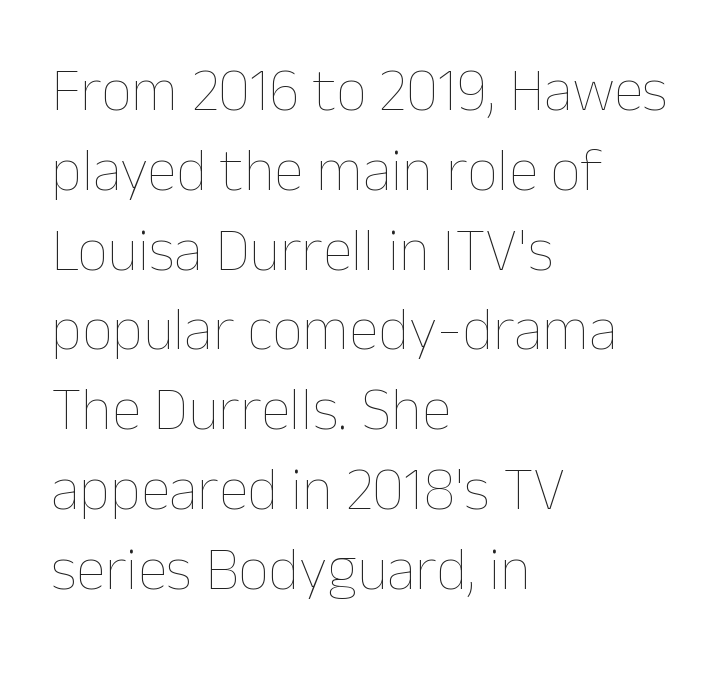
{"italic": "no", "bold": "no", "weight": "thin", "width": "normal", "stroke_contrast": "low", "x_height": "medium", "monospaced": "no", "underline": "no", "align": "left", "line_spacing": "normal", "line_spacing_ratio": 1.33, "letter_spacing": "normal", "letter_spacing_em": 0.0, "glyph_px": 60}
